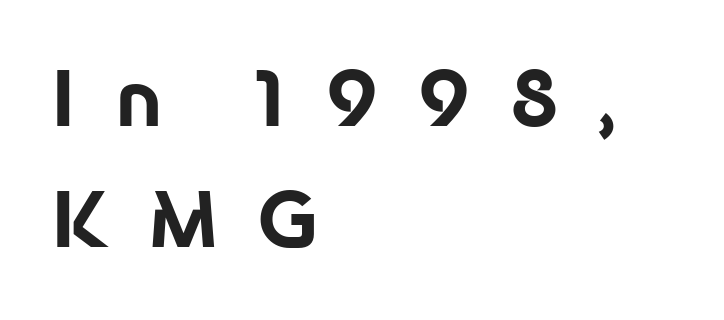
Notice how thick the strokes are: this is what a full bold looks like. This sample has the flowing, uneven cadence of proportional lettering. Caption: expanded tracking, letters set apart. In terms of posture, this sample is upright. A sans-serif font was chosen for this passage. Teacher's note: observe the even left margin — that is flush-left alignment.
